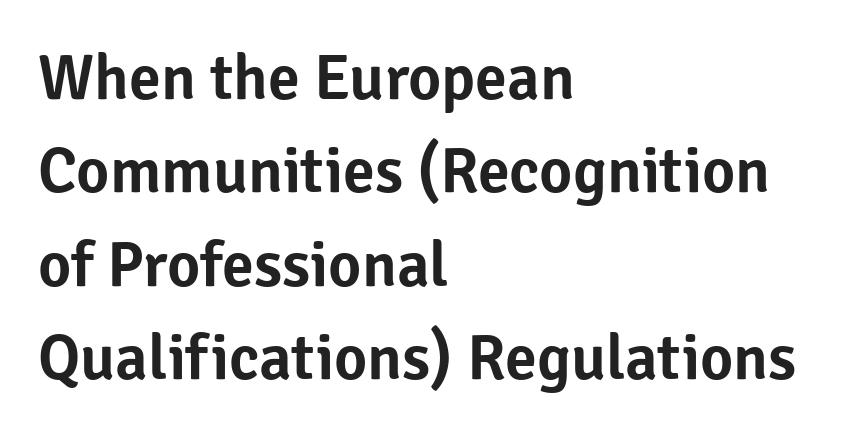
The image shows 64 px sans-serif type, upright; set left-aligned, normal line spacing (1.46x), normal letter spacing, not underlined; low stroke contrast and a medium x-height.
